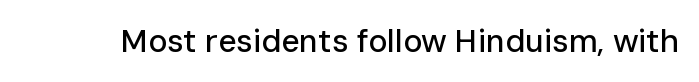
Q: Is the text italic (slanted)? A: No, it is upright.
Q: Is the typeface a serif or a sans-serif typeface? A: Sans-serif.
Q: Is the text underlined? A: No.
Q: Is the spacing between letters normal or unusually wide? A: Normal.
Q: Width (condensed, normal, or wide)? A: Normal.
Q: Stroke contrast? A: Low.
Q: x-height? A: Medium.
Q: Monospaced? A: No.
